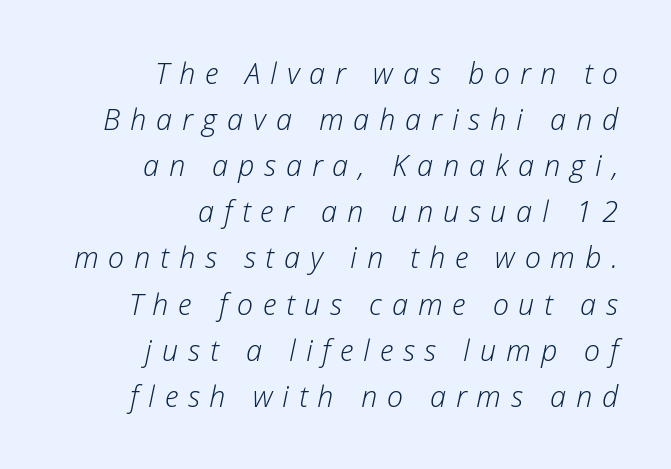
The image shows 29 px light type, italic (leaning right); set right-aligned, normal line spacing (1.59x), unusually wide letter spacing (+0.34 em), not underlined; low stroke contrast and a medium x-height.
